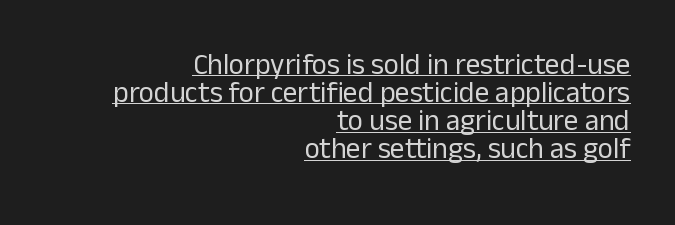
{"serif": "no", "italic": "no", "bold": "no", "weight": "regular", "width": "normal", "stroke_contrast": "low", "x_height": "medium", "monospaced": "no", "underline": "yes", "align": "right", "line_spacing": "tight", "line_spacing_ratio": 0.97, "letter_spacing": "normal", "letter_spacing_em": 0.0, "glyph_px": 29}
